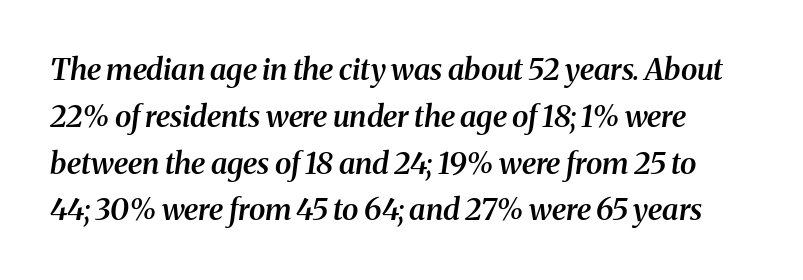
Looks like regular typesetting: each glyph gets only the width it needs. Rendered with sloped, italic letterforms. Weight: semibold (demi). The type is set solid horizontally, with unmodified tracking. Evenly set lines give the paragraph a standard silhouette. Just letters on the line, the space beneath them empty.
